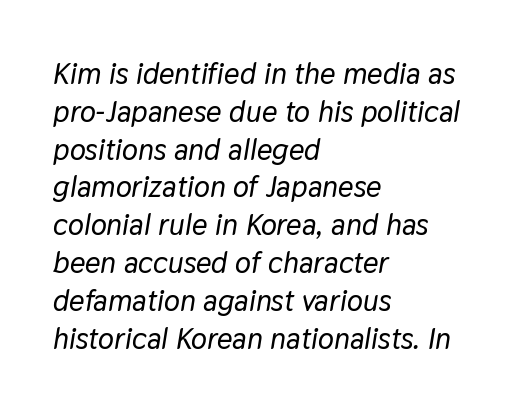
Layout note: lines flush left. Characters are canted at an angle relative to the baseline's perpendicular. These lines are rendered in a variable-pitch font. Standard letterfit; no display-style spreading of the glyphs.
